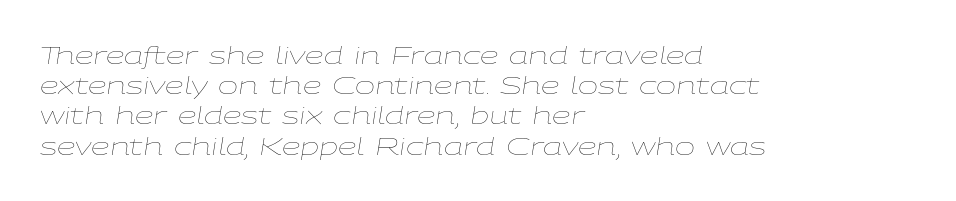
A clean baseline with only descenders dipping below it. Line spacing here is normal. Where is the straight margin? On the left. The letters look calm and open, with moderate or lighter stems.
